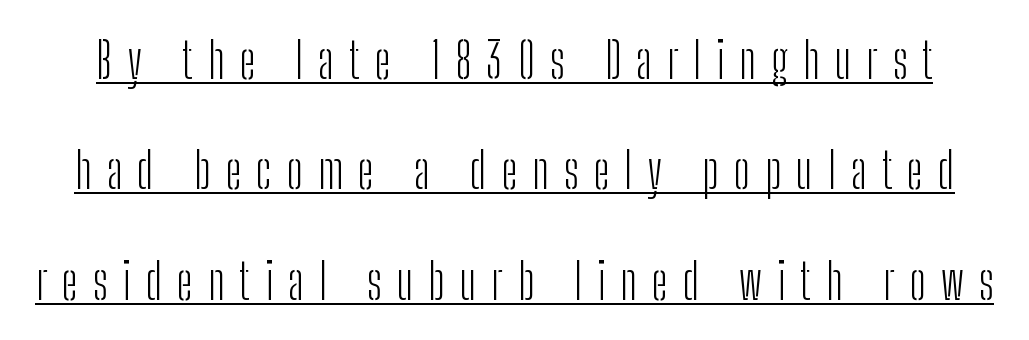
{"serif": "no", "italic": "no", "bold": "no", "weight": "light", "width": "condensed", "stroke_contrast": "low", "x_height": "medium", "monospaced": "no", "underline": "yes", "line_spacing": "loose", "line_spacing_ratio": 2.21, "letter_spacing": "wide", "letter_spacing_em": 0.3, "glyph_px": 50}
